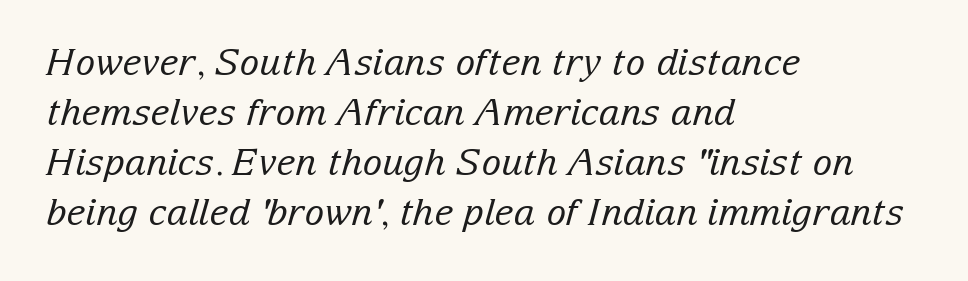
Q: Is the text bold? A: No.
Q: Is the text italic (slanted)? A: Yes, it leans right by about 15 degrees.
Q: Is the typeface a serif or a sans-serif typeface? A: Serif.
Q: Is the text underlined? A: No.
Q: How is the paragraph aligned? A: Left-aligned.
Q: Is the spacing between letters normal or unusually wide? A: Normal.
Q: Is the spacing between lines tight, normal or loose? A: Normal.
Q: Width (condensed, normal, or wide)? A: Normal.
Q: Stroke contrast? A: Low.
Q: x-height? A: Medium.
Q: Monospaced? A: No.
